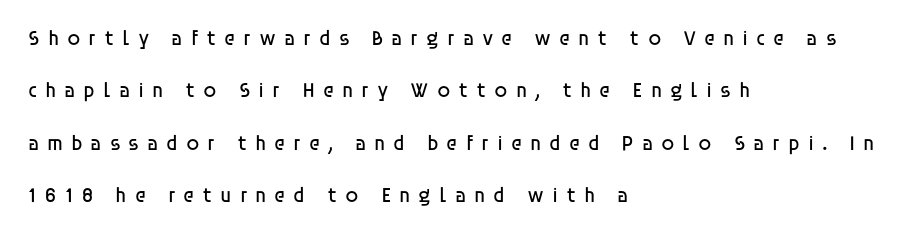
Q: Is the text bold? A: No.
Q: Is the text italic (slanted)? A: No, it is upright.
Q: Is the text underlined? A: No.
Q: How is the paragraph aligned? A: Left-aligned.
Q: Is the spacing between letters normal or unusually wide? A: Unusually wide.
Q: Is the spacing between lines tight, normal or loose? A: Loose.
